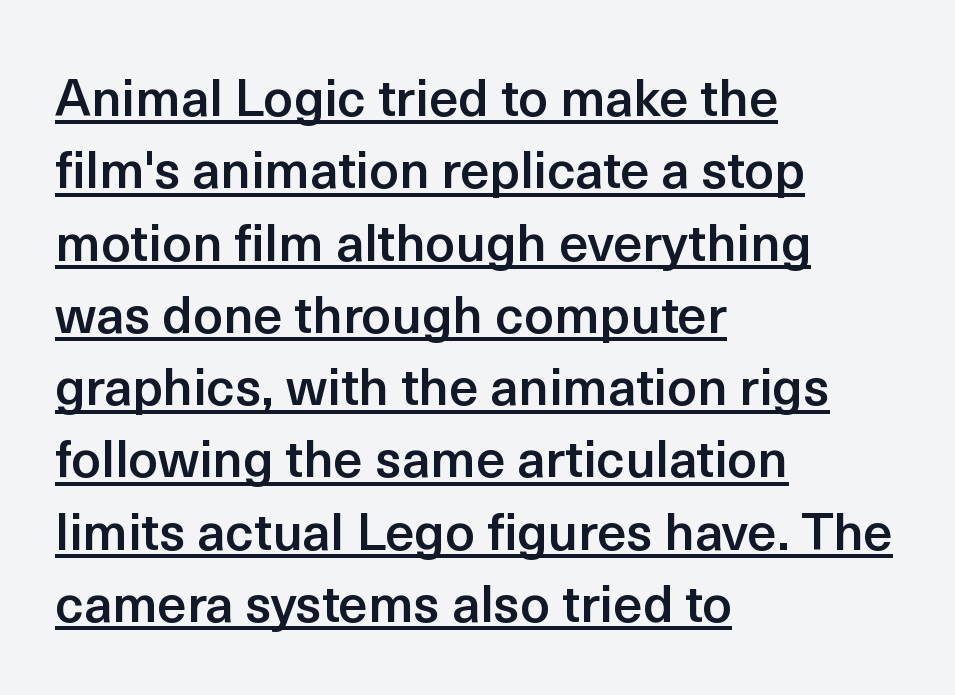
The letters sit at their default tracking, neither squeezed nor spread. This sample uses an upright cut, with every glyph sitting square on the baseline. One glance says typical: line gaps are just what's usual. Character widths vary here, with narrow letters taking less room than wide ones. Observe the absence of serifs on each vertical stroke in this sample. The rendered words wear a rule along their underside.
